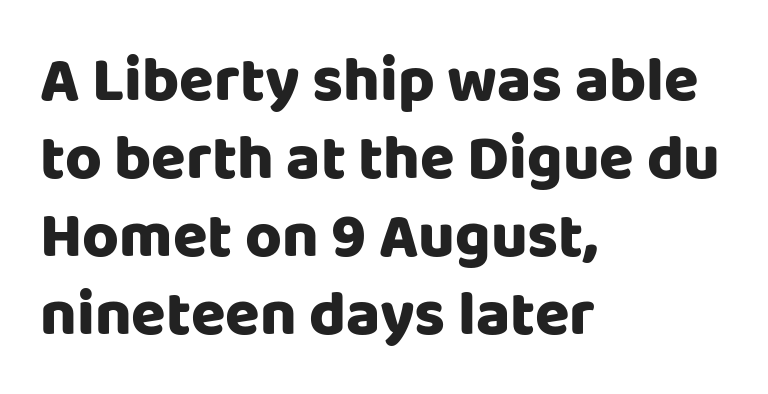
Q: Is the text italic (slanted)? A: No, it is upright.
Q: Is the typeface a serif or a sans-serif typeface? A: Sans-serif.
Q: Is the text underlined? A: No.
Q: How is the paragraph aligned? A: Left-aligned.
Q: Is the spacing between letters normal or unusually wide? A: Normal.
Q: Width (condensed, normal, or wide)? A: Normal.
Q: Stroke contrast? A: Low.
Q: x-height? A: Large.
Q: Monospaced? A: No.
